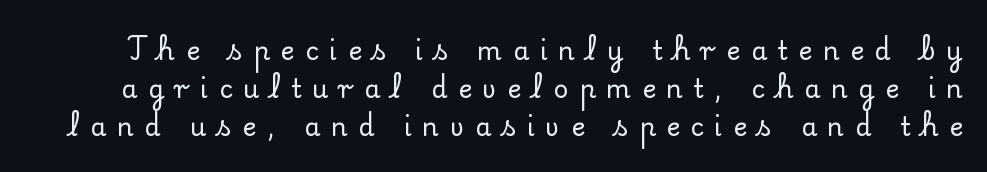
Q: Is the text italic (slanted)? A: No, it is upright.
Q: Is the text underlined? A: No.
Q: Is the spacing between letters normal or unusually wide? A: Unusually wide.
Q: Is the spacing between lines tight, normal or loose? A: Normal.
